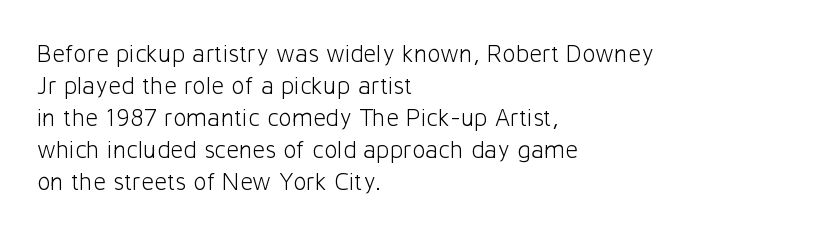
Glance below the letters and you will spot only blank space. The weight tops out at a normal text grade. Teacher's note: observe the even left margin — that is flush-left alignment. Interline gaps are of average width in this sample. In terms of posture, this sample is upright.
